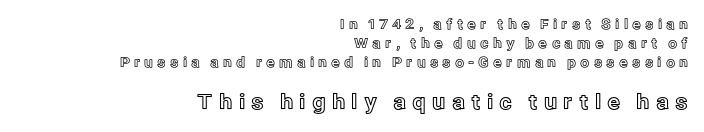
{"italic": "no", "underline": "no", "align": "right", "line_spacing": "normal", "line_spacing_ratio": 1.35, "letter_spacing": "wide", "letter_spacing_em": 0.29, "larger_block": "second", "size_ratio": 1.5, "glyph_px": 21}
